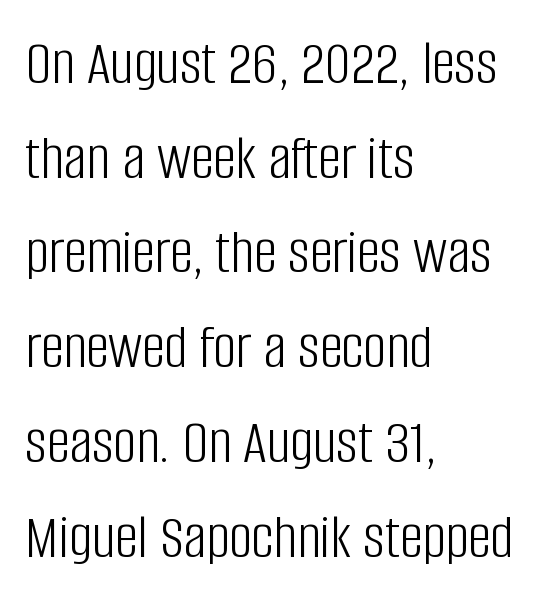
{"serif": "no", "italic": "no", "bold": "no", "weight": "light", "width": "condensed", "stroke_contrast": "low", "x_height": "large", "monospaced": "no", "underline": "no", "align": "left", "line_spacing": "normal", "line_spacing_ratio": 1.48, "letter_spacing": "normal", "letter_spacing_em": 0.0, "glyph_px": 64}
